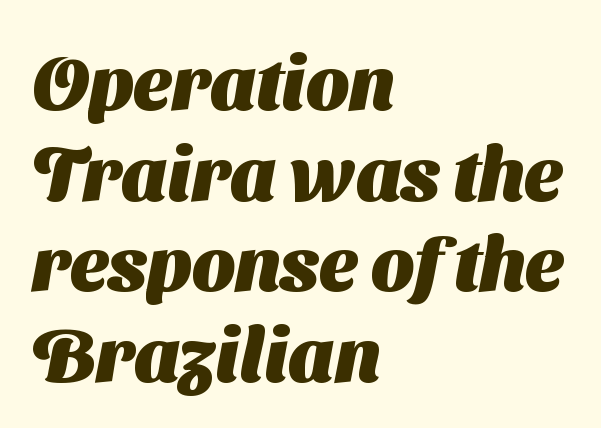
Q: Is the text bold? A: Yes.
Q: Is the typeface a serif or a sans-serif typeface? A: Sans-serif.
Q: Is the text underlined? A: No.
Q: How is the paragraph aligned? A: Left-aligned.
Q: Is the spacing between letters normal or unusually wide? A: Normal.
Q: Width (condensed, normal, or wide)? A: Normal.
Q: Stroke contrast? A: Medium.
Q: x-height? A: Medium.
Q: Monospaced? A: No.
